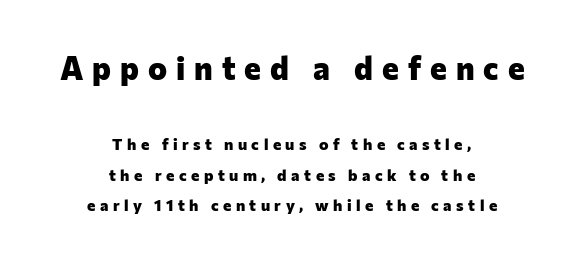
{"serif": "no", "italic": "no", "bold": "yes", "weight": "heavy", "width": "normal", "stroke_contrast": "low", "x_height": "medium", "monospaced": "no", "underline": "no", "align": "center", "line_spacing": "loose", "line_spacing_ratio": 1.9, "letter_spacing": "wide", "letter_spacing_em": 0.28, "larger_block": "first", "size_ratio": 2.0, "glyph_px": 32}
